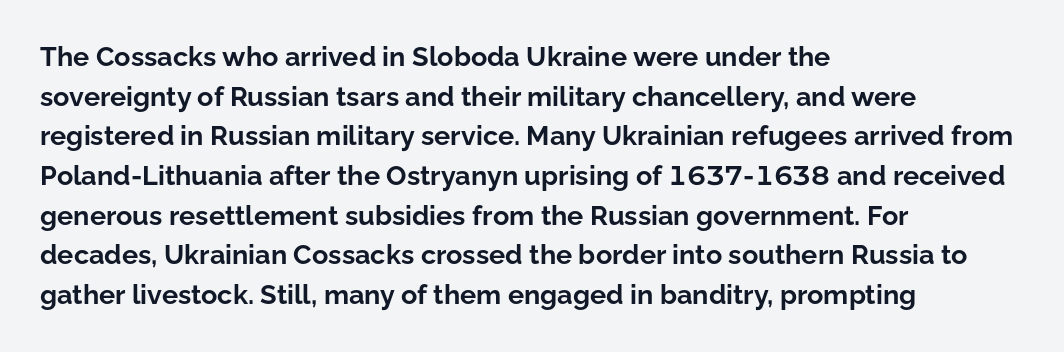
The glyphs are unaccompanied by any horizontal stroke below them. The characters look thick and weighty, a clear bold. Horizontally, the lines are justified to the leading edge only. Successive baselines arrive at the customary interval. Ordinary non-slanted type is in use.
